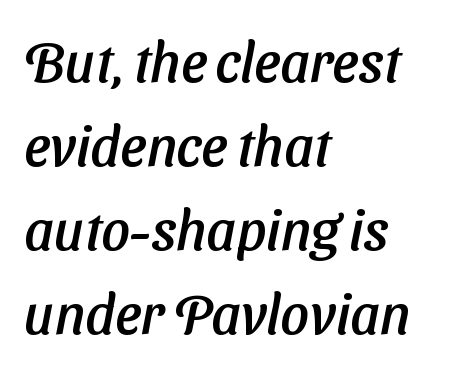
Q: Is the typeface a serif or a sans-serif typeface? A: Sans-serif.
Q: Is the text underlined? A: No.
Q: How is the paragraph aligned? A: Left-aligned.
Q: Is the spacing between letters normal or unusually wide? A: Normal.
Q: Is the spacing between lines tight, normal or loose? A: Normal.
Q: Width (condensed, normal, or wide)? A: Normal.
Q: Stroke contrast? A: Low.
Q: x-height? A: Medium.
Q: Monospaced? A: No.
